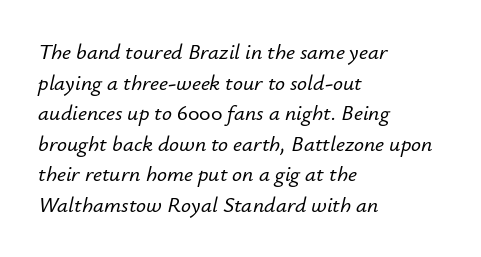
The line texture is even and compact thanks to regular tracking. In terms of leading, this rendering sits right in the middle. The typesetter chose a ragged-right arrangement here. The glyphs look as if they've been sheared to an angle. Clear beneath every line of the passage.
